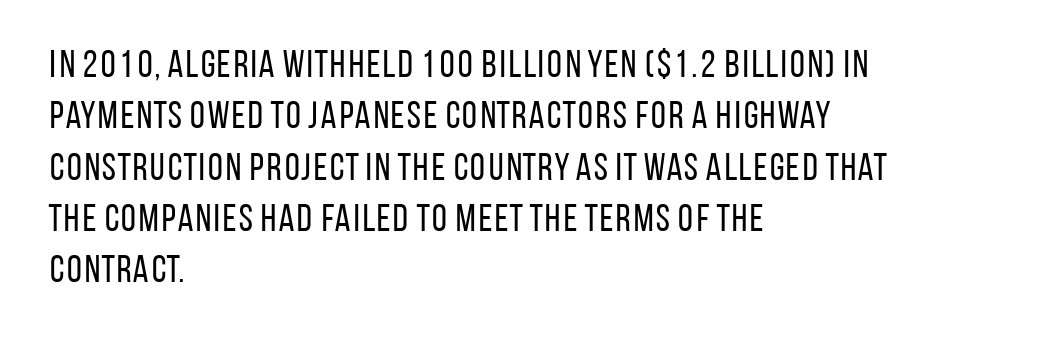
The image shows 38 px regular-weight, condensed sans-serif type, upright; set left-aligned, normal line spacing (1.35x), normal letter spacing, not underlined; low stroke contrast and a large x-height.
